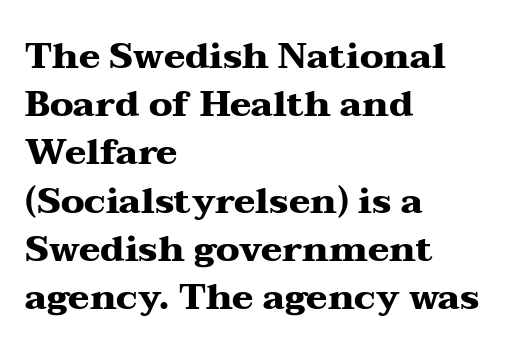
Q: Is the text bold? A: Yes.
Q: Is the text italic (slanted)? A: No, it is upright.
Q: Is the typeface a serif or a sans-serif typeface? A: Serif.
Q: Is the text underlined? A: No.
Q: How is the paragraph aligned? A: Left-aligned.
Q: Is the spacing between letters normal or unusually wide? A: Normal.
Q: Is the spacing between lines tight, normal or loose? A: Normal.
Q: Width (condensed, normal, or wide)? A: Wide.
Q: Stroke contrast? A: Medium.
Q: x-height? A: Medium.
Q: Monospaced? A: No.
